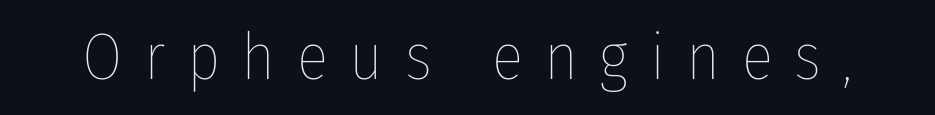
The image shows 65 px thin, condensed type, upright; set unusually wide letter spacing (+0.33 em), not underlined; low stroke contrast and a medium x-height.
